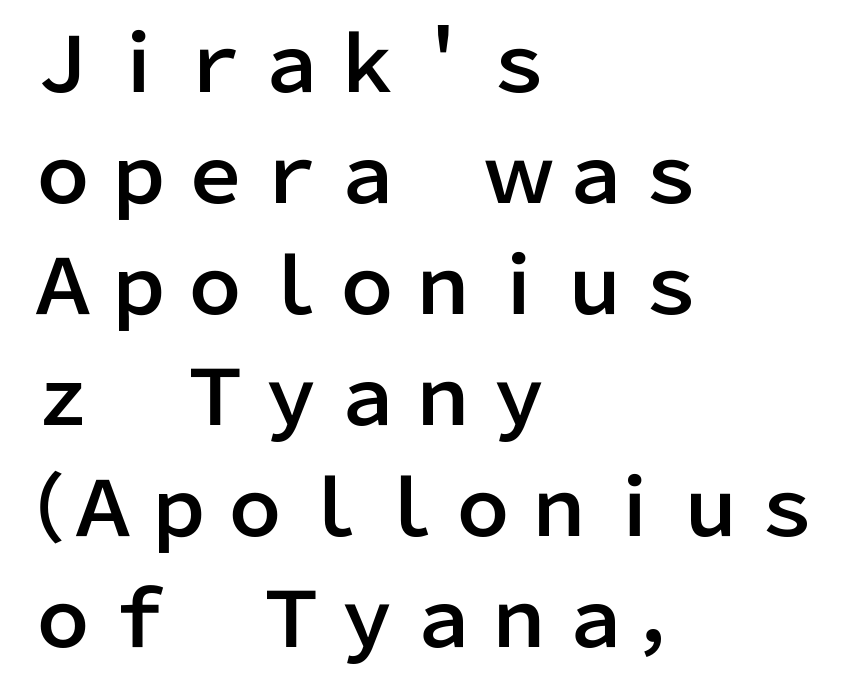
Successive baselines arrive at the customary interval. Every character sits straight up, as roman type does. Descenders are the only things crossing below the line. These lines are rendered in a variable-pitch font.
